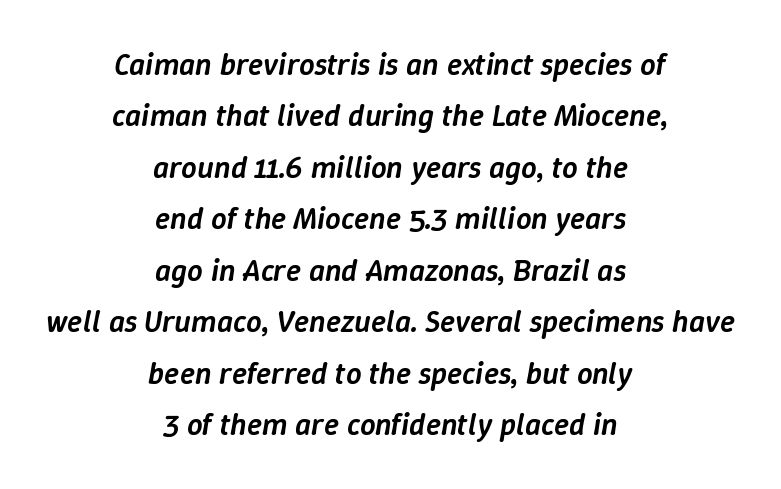
Leftover space on each line is divided equally before and after the words. Letter spacing: default. Think of a printed novel: that variable character pitch is what you see here. Emphasis-style slanted type is in use.
